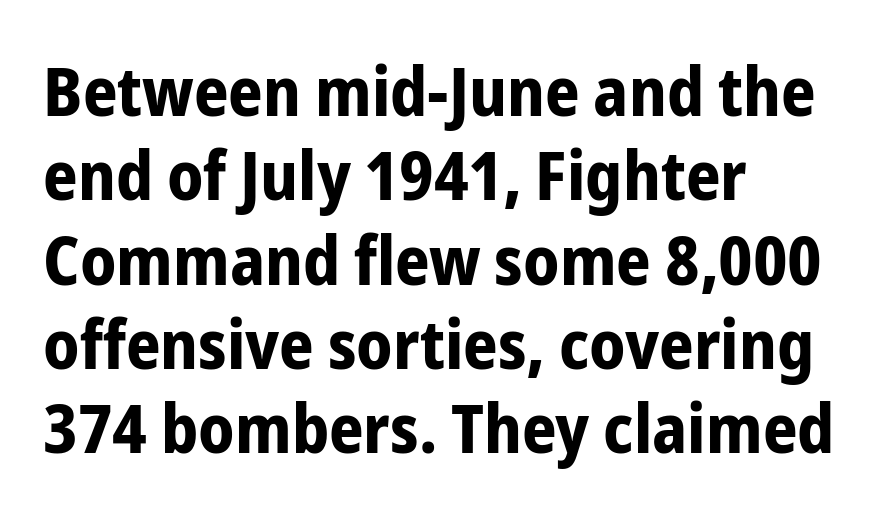
Note the varied advance widths — an 'i' is clearly narrower than an 'm'. The glyphs have the mass of a bold cut. Lines of text with bare space underneath. The rendering anchors every line to the left-hand side. The axis of the letterforms is exactly vertical.
